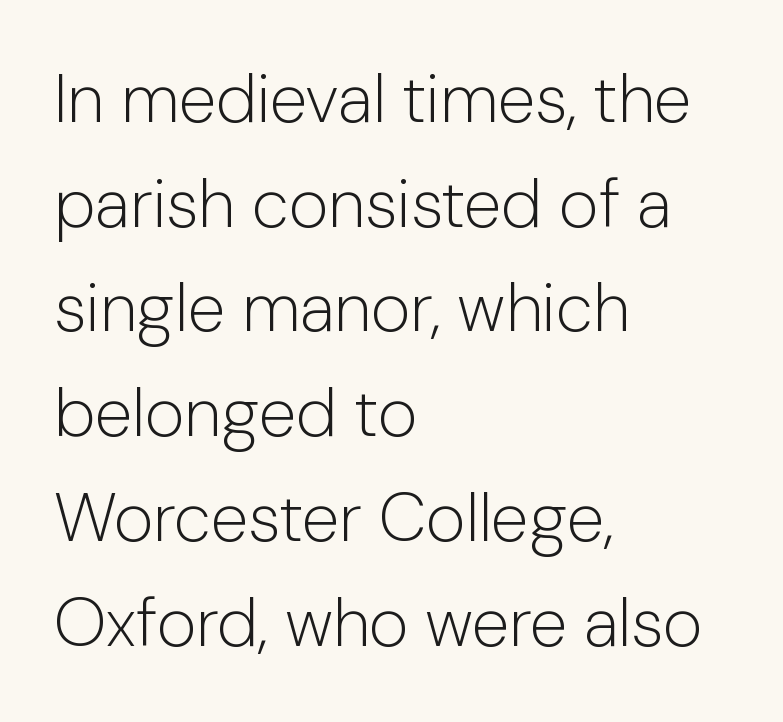
{"serif": "no", "italic": "no", "bold": "no", "weight": "light", "width": "normal", "stroke_contrast": "low", "x_height": "medium", "monospaced": "no", "underline": "no", "align": "left", "line_spacing": "normal", "line_spacing_ratio": 1.54, "letter_spacing": "normal", "letter_spacing_em": 0.0, "glyph_px": 68}
